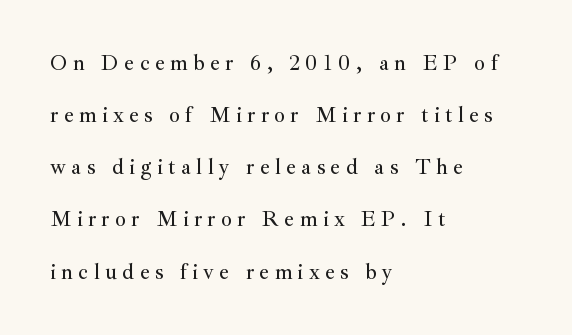
Q: Is the text italic (slanted)? A: No, it is upright.
Q: Is the text underlined? A: No.
Q: How is the paragraph aligned? A: Left-aligned.
Q: Is the spacing between letters normal or unusually wide? A: Unusually wide.
Q: Is the spacing between lines tight, normal or loose? A: Loose.
